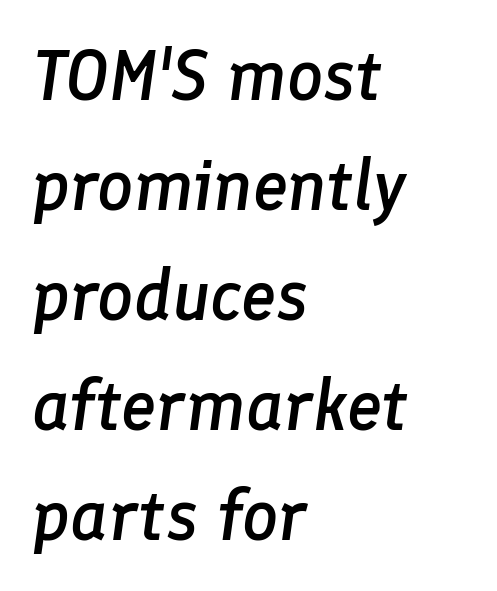
{"italic": "yes", "lean": "right", "slant_degrees": 8, "bold": "semi", "weight": "semibold", "width": "normal", "stroke_contrast": "low", "x_height": "medium", "monospaced": "no", "underline": "no", "align": "left", "line_spacing": "normal", "line_spacing_ratio": 1.55, "letter_spacing": "normal", "letter_spacing_em": 0.0, "glyph_px": 71}
